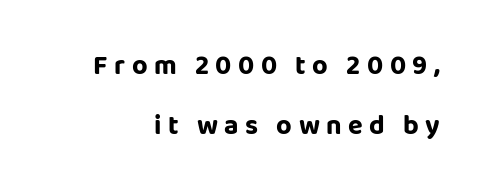
The image shows 27 px bold type, upright; set loose line spacing (2.24x), unusually wide letter spacing (+0.24 em), not underlined.
